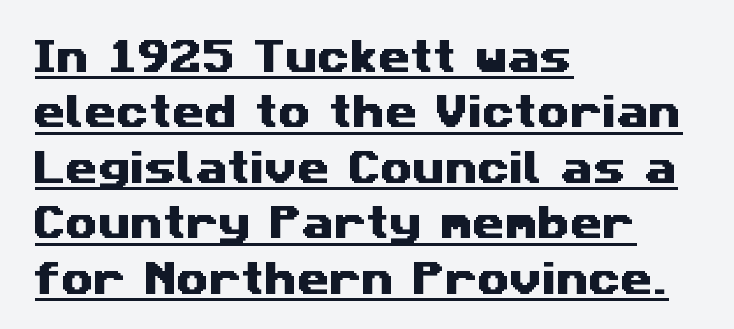
{"serif": "no", "width": "wide", "stroke_contrast": "medium", "x_height": "medium", "monospaced": "no", "underline": "yes", "align": "left", "line_spacing": "normal", "line_spacing_ratio": 1.5, "letter_spacing": "normal", "letter_spacing_em": 0.0, "glyph_px": 37}
